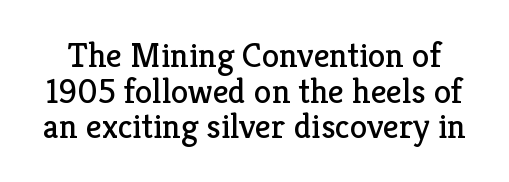
{"serif": "yes", "italic": "no", "bold": "no", "weight": "regular", "width": "normal", "stroke_contrast": "low", "x_height": "medium", "monospaced": "no", "underline": "no", "line_spacing": "tight", "line_spacing_ratio": 1.02, "letter_spacing": "normal", "letter_spacing_em": 0.0, "glyph_px": 35}
